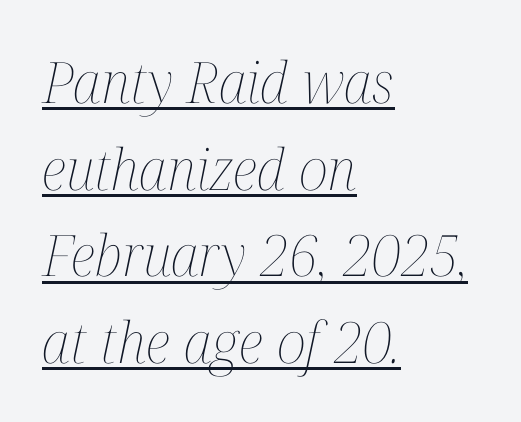
The image shows 57 px thin, condensed type, italic (leaning right); set left-aligned, normal line spacing (1.52x), normal letter spacing, underlined; medium stroke contrast and a medium x-height.
